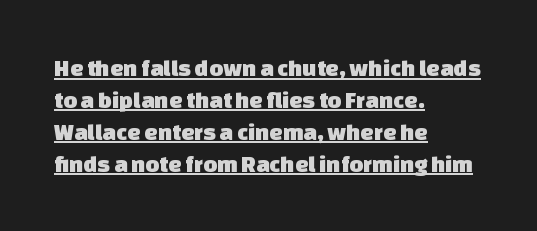
The image shows 24 px text type; set left-aligned, normal line spacing (1.33x), normal letter spacing, underlined.
